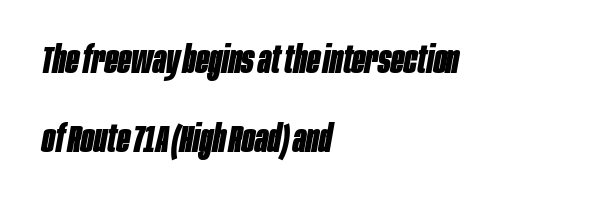
Q: Is the text bold? A: Yes.
Q: Is the text italic (slanted)? A: Yes, it leans right by about 10 degrees.
Q: Is the text underlined? A: No.
Q: How is the paragraph aligned? A: Left-aligned.
Q: Is the spacing between letters normal or unusually wide? A: Normal.
Q: Is the spacing between lines tight, normal or loose? A: Loose.
Q: Width (condensed, normal, or wide)? A: Condensed.
Q: Stroke contrast? A: Low.
Q: x-height? A: Large.
Q: Monospaced? A: No.
